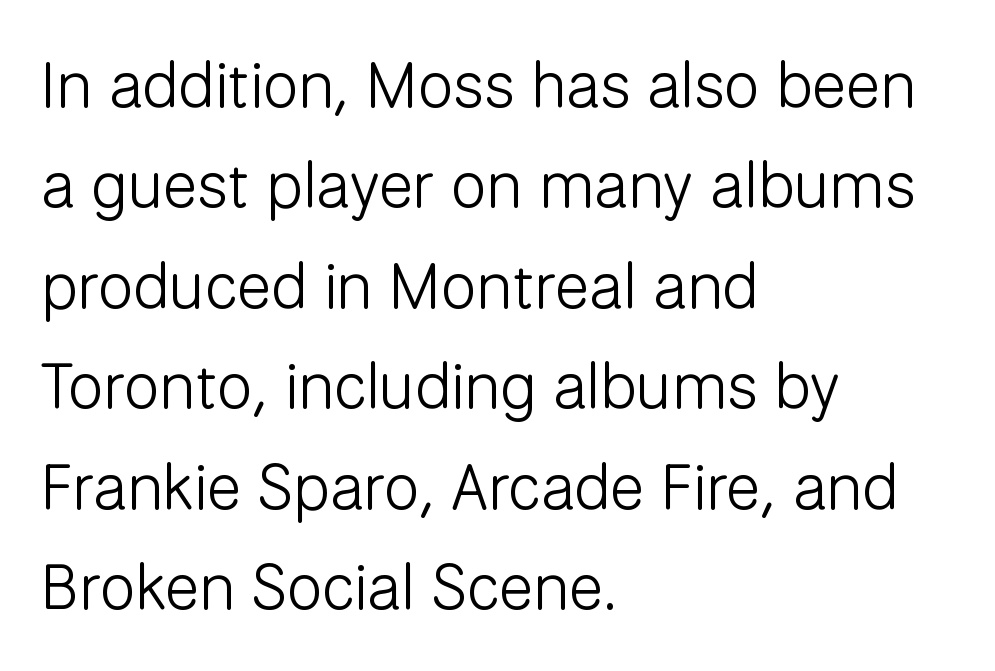
The image shows 64 px light sans-serif type, upright; set left-aligned, normal line spacing (1.57x), normal letter spacing, not underlined; low stroke contrast and a medium x-height.
